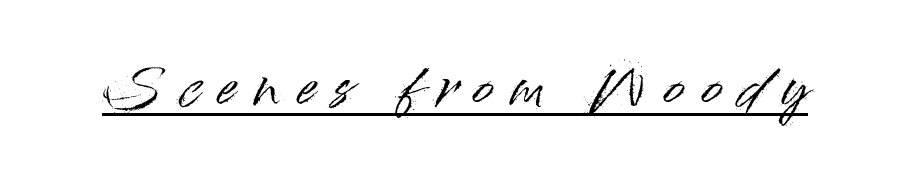
{"serif": "no", "width": "normal", "stroke_contrast": "high", "x_height": "small", "monospaced": "no", "underline": "yes", "letter_spacing": "wide", "letter_spacing_em": 0.37, "glyph_px": 50}
